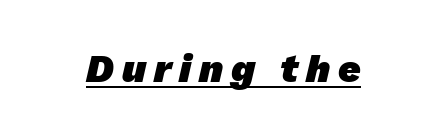
The typeface chosen for these lines omits serifs. The line texture is sparse and dotted thanks to wide tracking. Proportional: the letters do not fall into vertical columns. Students, this is bold: see how much ink each stroke carries. A typographer would call this underscored text.
